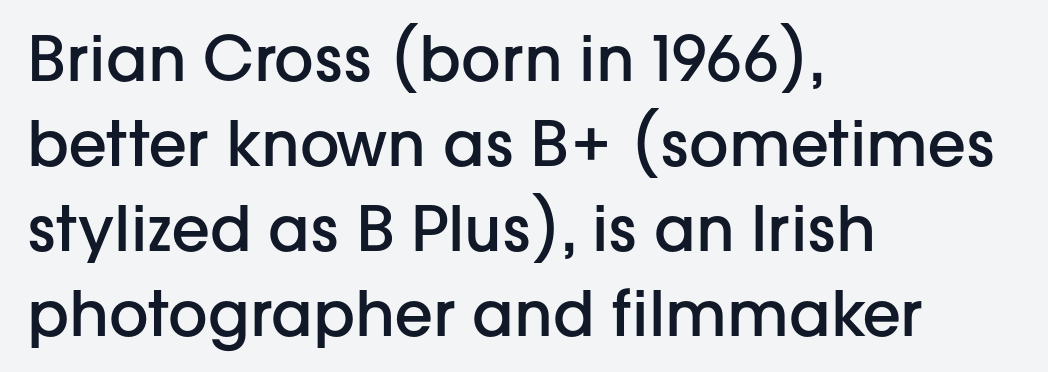
Q: Is the text bold? A: Semi-bold.
Q: Is the text italic (slanted)? A: No, it is upright.
Q: Is the typeface a serif or a sans-serif typeface? A: Sans-serif.
Q: Is the text underlined? A: No.
Q: How is the paragraph aligned? A: Left-aligned.
Q: Is the spacing between letters normal or unusually wide? A: Normal.
Q: Is the spacing between lines tight, normal or loose? A: Normal.
Q: Width (condensed, normal, or wide)? A: Normal.
Q: Stroke contrast? A: Low.
Q: x-height? A: Medium.
Q: Monospaced? A: No.
